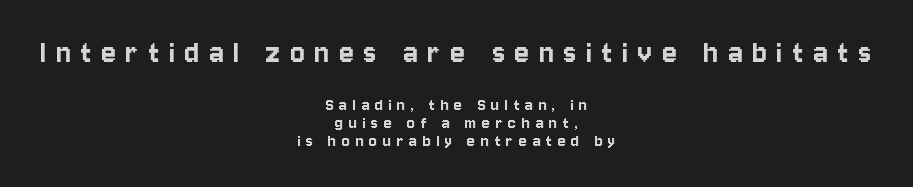
The image shows 34 px condensed sans-serif type, upright; set centered, tight line spacing (0.96x), unusually wide letter spacing (+0.29 em), not underlined; the first (top) block is 1.79x larger; low stroke contrast and a large x-height.
